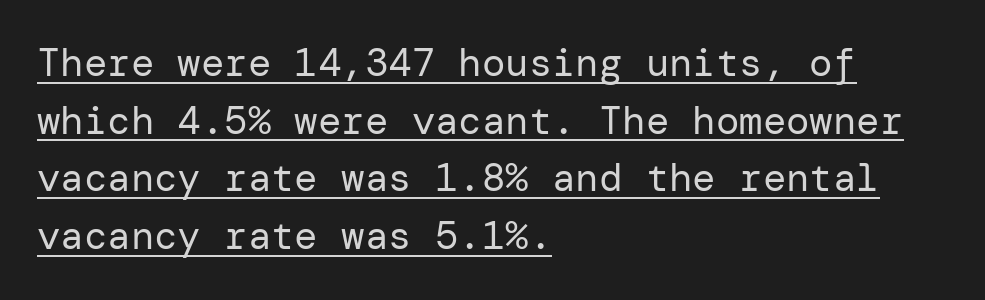
{"serif": "no", "italic": "no", "bold": "no", "weight": "regular", "width": "normal", "stroke_contrast": "low", "x_height": "medium", "underline": "yes", "align": "left", "line_spacing": "normal", "line_spacing_ratio": 1.48, "letter_spacing": "normal", "letter_spacing_em": 0.0, "glyph_px": 39}
